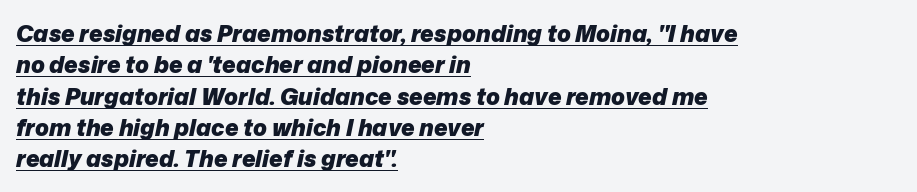
Quick note: interline space is typical. It's the slanting kind of type. Descenders here cross a horizontal rule under the line. The characters look thick and weighty, a clear bold.
